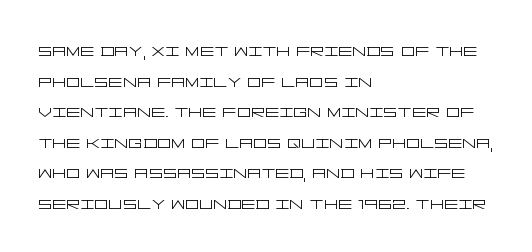
{"italic": "no", "bold": "no", "underline": "no", "align": "left", "line_spacing": "normal", "line_spacing_ratio": 1.39, "letter_spacing": "normal", "letter_spacing_em": 0.0, "glyph_px": 22}
